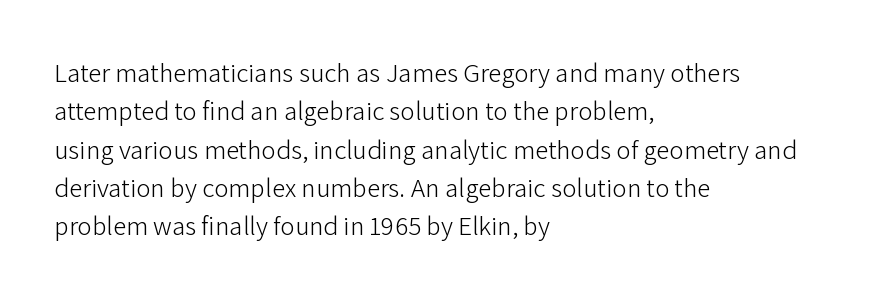
The image shows 27 px text type, upright; set left-aligned, normal line spacing (1.42x), normal letter spacing, not underlined.
